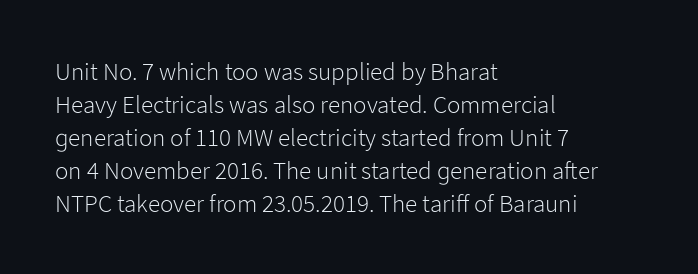
The setting favours the left margin, as ordinary paragraphs usually do. The letters stand upright; this is a roman face. Does the leading feel generous? No, just average. The passage shown has conventional tracking throughout. Each stroke keeps to a modest, everyday thickness or less.
